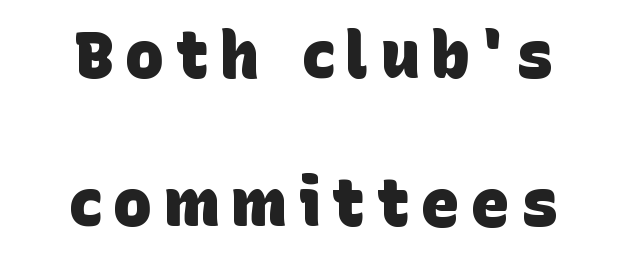
Q: Is the text bold? A: Yes.
Q: Is the typeface a serif or a sans-serif typeface? A: Sans-serif.
Q: Is the text underlined? A: No.
Q: How is the paragraph aligned? A: Centered.
Q: Is the spacing between lines tight, normal or loose? A: Loose.
Q: Width (condensed, normal, or wide)? A: Normal.
Q: Stroke contrast? A: Low.
Q: x-height? A: Large.
Q: Monospaced? A: No.
